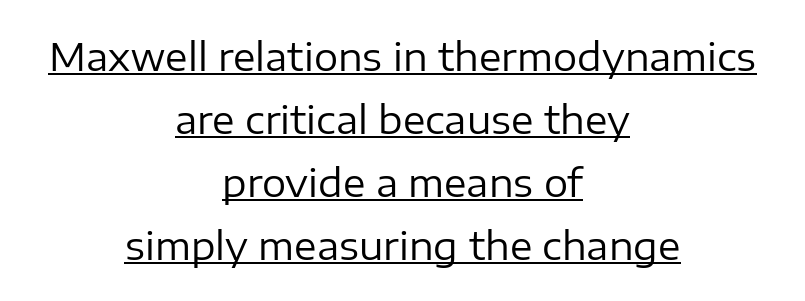
These lines are centered, leaving both edges ragged. The face used here is rendered with its standard letterfit. Spacing verdict: proportional, widths tailored to each character. Compared with a typical body face, this is equally light or lighter still. Each letter's strokes conclude bluntly, with no projecting serifs.
